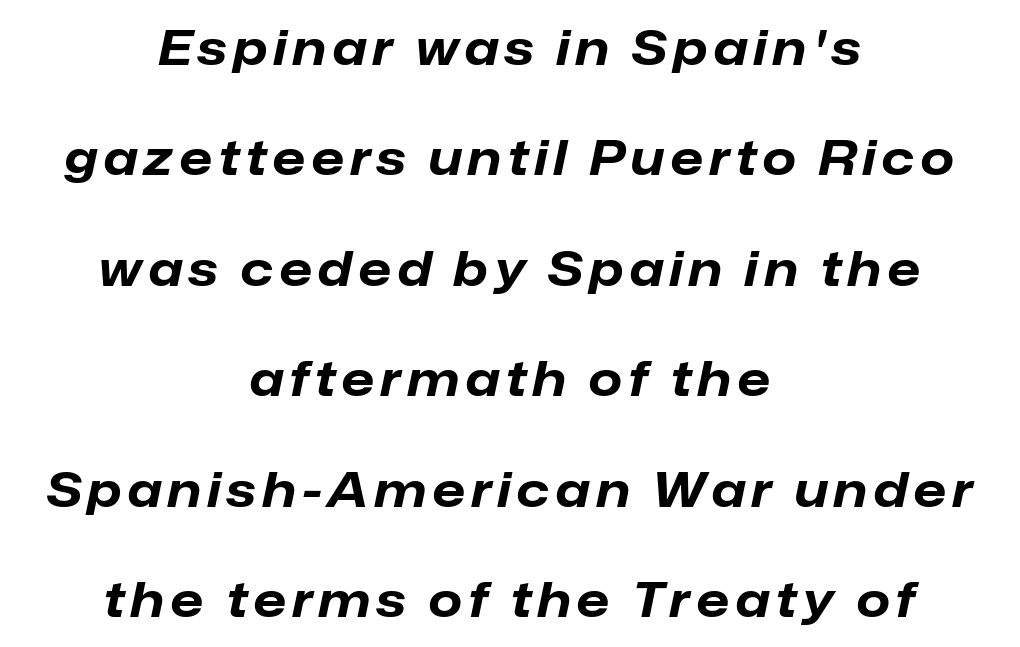
{"italic": "yes", "lean": "right", "slant_degrees": 12, "bold": "yes", "weight": "bold", "width": "normal", "stroke_contrast": "low", "x_height": "medium", "monospaced": "no", "underline": "no", "align": "center", "line_spacing": "loose", "line_spacing_ratio": 2.3, "glyph_px": 48}
